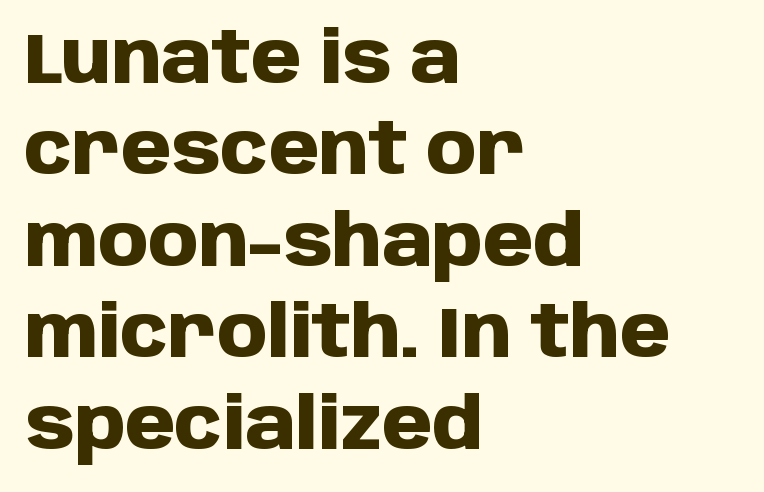
The image shows 72 px heavy sans-serif type, upright; set left-aligned, normal line spacing (1.27x), normal letter spacing, not underlined; low stroke contrast and a large x-height.
